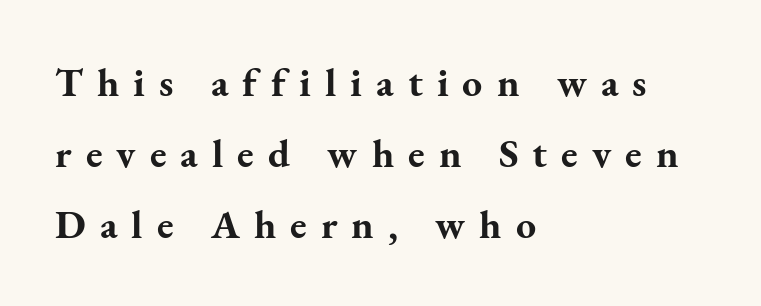
{"serif": "yes", "italic": "no", "bold": "yes", "weight": "bold", "width": "normal", "stroke_contrast": "medium", "x_height": "small", "monospaced": "no", "underline": "no", "align": "left", "line_spacing_ratio": 1.78, "letter_spacing": "wide", "letter_spacing_em": 0.35, "glyph_px": 40}
